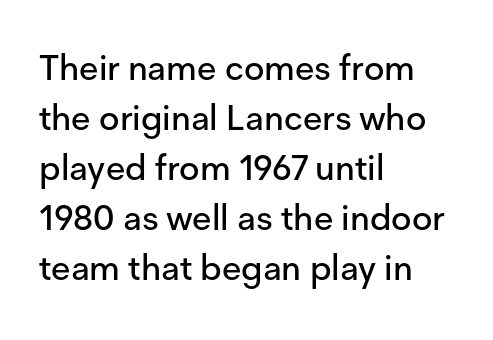
The image shows 35 px sans-serif type, upright; set left-aligned, normal line spacing (1.43x), normal letter spacing, not underlined; low stroke contrast and a medium x-height.
